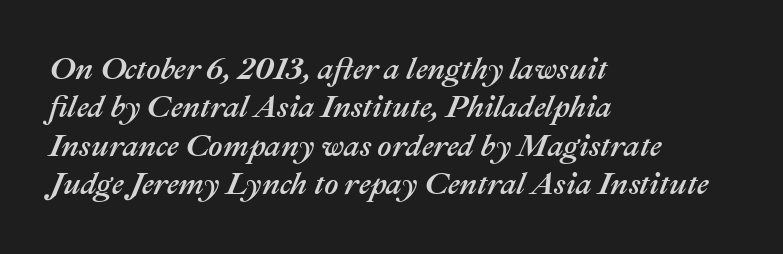
Q: Is the text italic (slanted)? A: Yes, it leans right by about 22 degrees.
Q: Is the text underlined? A: No.
Q: How is the paragraph aligned? A: Left-aligned.
Q: Is the spacing between letters normal or unusually wide? A: Normal.
Q: Width (condensed, normal, or wide)? A: Normal.
Q: Stroke contrast? A: Medium.
Q: x-height? A: Medium.
Q: Monospaced? A: No.
